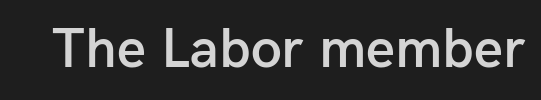
The image shows 56 px semibold sans-serif type, upright; set normal letter spacing, not underlined; low stroke contrast and a medium x-height.
